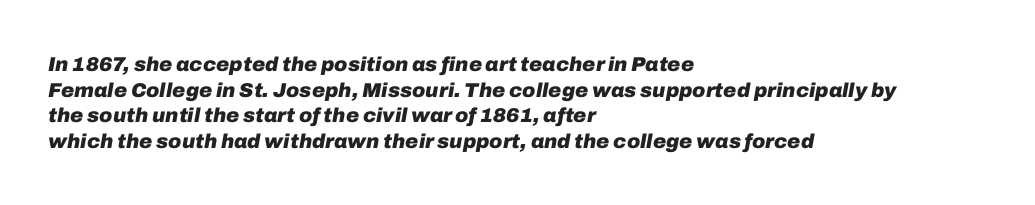
Q: Is the text bold? A: Yes.
Q: Is the text italic (slanted)? A: Yes, it leans right by about 10 degrees.
Q: Is the text underlined? A: No.
Q: How is the paragraph aligned? A: Left-aligned.
Q: Is the spacing between letters normal or unusually wide? A: Normal.
Q: Is the spacing between lines tight, normal or loose? A: Normal.
